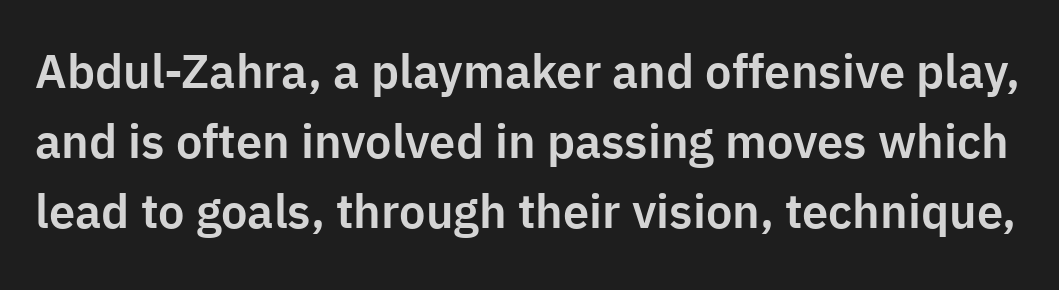
Characters remain perfectly vertical along every line. Reading down the column, the eye jumps a familiar distance to each next line. This rendering features lettering with no underline. Here the designer chose a conventional face with non-uniform glyph widths.
